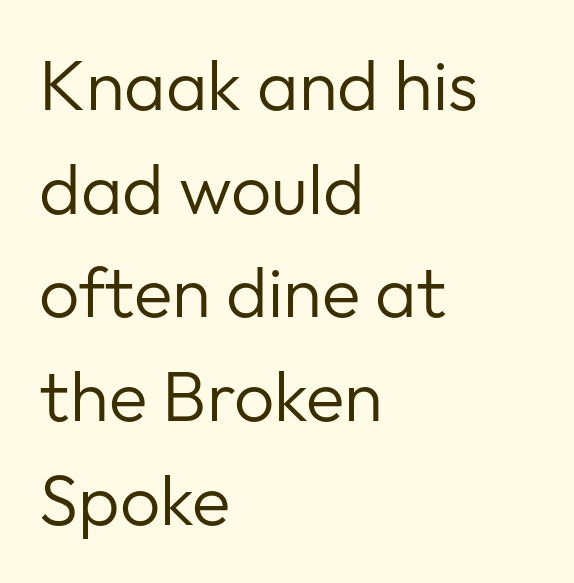
This rendering leaves character spacing at its baseline value. Posture: upright roman. Beneath every word, the page is bare. Weight: not bold — regular or lighter. Looks like regular typesetting: each glyph gets only the width it needs.
